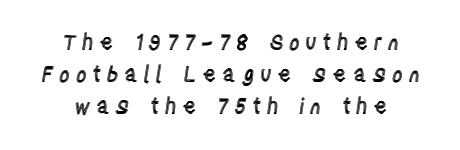
{"underline": "no", "line_spacing": "normal", "line_spacing_ratio": 1.52, "letter_spacing": "wide", "letter_spacing_em": 0.26, "glyph_px": 21}
